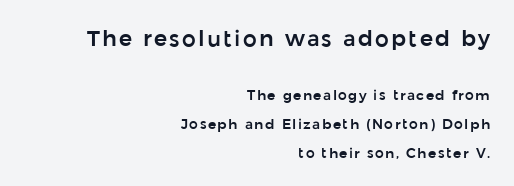
{"italic": "no", "underline": "no", "align": "right", "line_spacing": "loose", "line_spacing_ratio": 2.04, "larger_block": "first", "size_ratio": 1.57, "glyph_px": 22}
